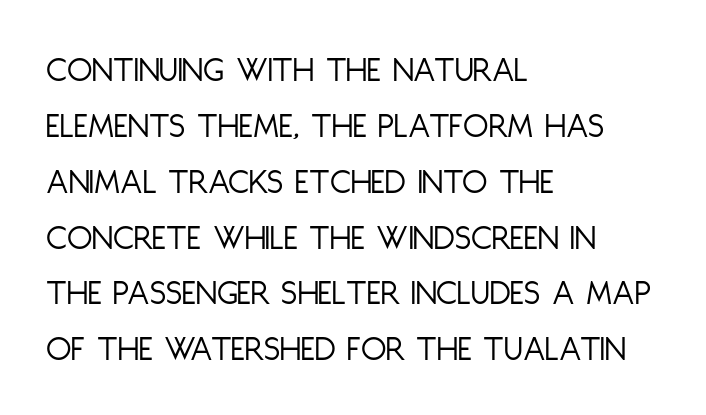
The image shows 37 px light, condensed sans-serif type, upright; set left-aligned, normal line spacing (1.51x), normal letter spacing, not underlined; low stroke contrast and a large x-height.
